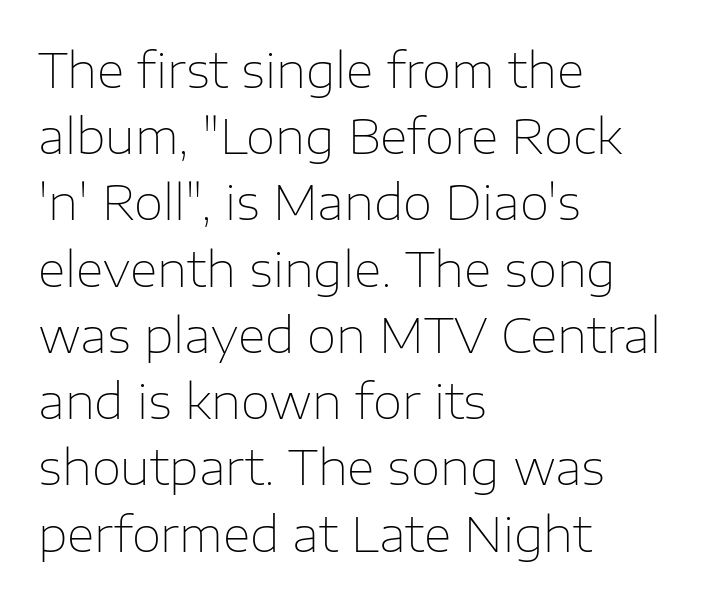
The letters sit at their default tracking, neither squeezed nor spread. Each letter's strokes conclude bluntly, with no projecting serifs. Vertical stems look standard width or narrower in stroke. Do the characters align in a grid? No, the font is proportional.
